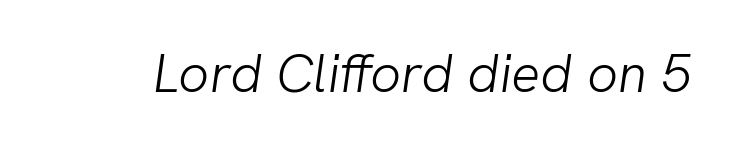
No heavy texture on the line: the type isn't bold. Look at the tracking — it's just the regular setting, nothing added. Letterform terminals end flat and unadorned throughout the passage. The face used here is proportionally spaced, like ordinary book or web type. Just letters on the line, the space beneath them empty.
